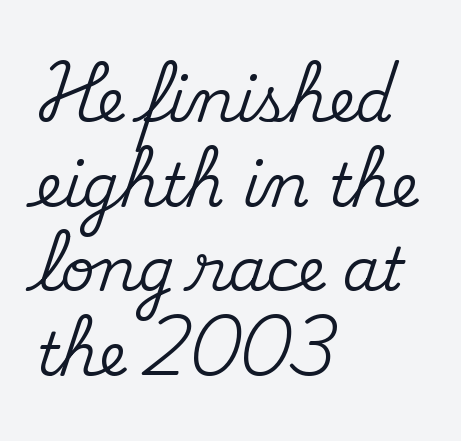
Q: Is the text italic (slanted)? A: Yes.
Q: Is the typeface a serif or a sans-serif typeface? A: Serif.
Q: Is the text underlined? A: No.
Q: How is the paragraph aligned? A: Left-aligned.
Q: Is the spacing between letters normal or unusually wide? A: Normal.
Q: Is the spacing between lines tight, normal or loose? A: Normal.
Q: Width (condensed, normal, or wide)? A: Normal.
Q: Stroke contrast? A: Medium.
Q: x-height? A: Small.
Q: Monospaced? A: No.
